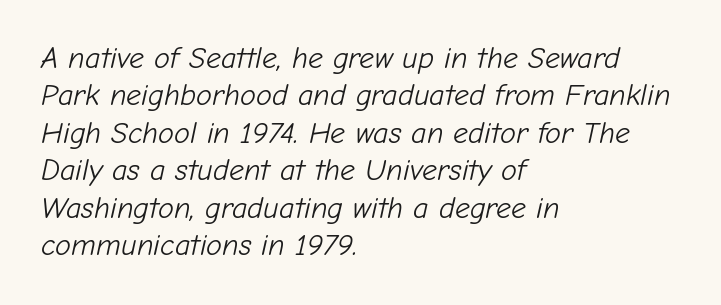
Q: Is the text bold? A: No.
Q: Is the text italic (slanted)? A: Yes, it leans right by about 12 degrees.
Q: Is the text underlined? A: No.
Q: How is the paragraph aligned? A: Left-aligned.
Q: Is the spacing between letters normal or unusually wide? A: Normal.
Q: Is the spacing between lines tight, normal or loose? A: Normal.
Q: Width (condensed, normal, or wide)? A: Normal.
Q: Stroke contrast? A: Low.
Q: x-height? A: Medium.
Q: Monospaced? A: No.
